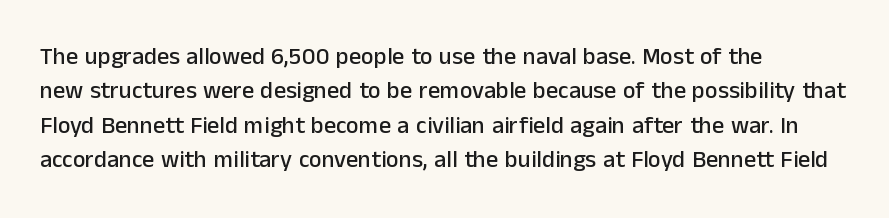
Q: Is the text italic (slanted)? A: No, it is upright.
Q: Is the text underlined? A: No.
Q: How is the paragraph aligned? A: Left-aligned.
Q: Is the spacing between letters normal or unusually wide? A: Normal.
Q: Is the spacing between lines tight, normal or loose? A: Normal.
